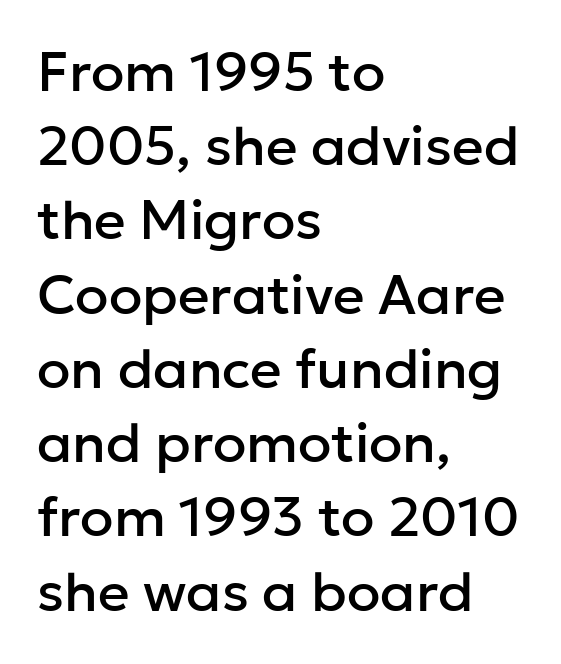
{"serif": "no", "italic": "no", "width": "normal", "stroke_contrast": "low", "x_height": "medium", "monospaced": "no", "underline": "no", "align": "left", "line_spacing": "normal", "line_spacing_ratio": 1.35, "letter_spacing": "normal", "letter_spacing_em": 0.0, "glyph_px": 55}
